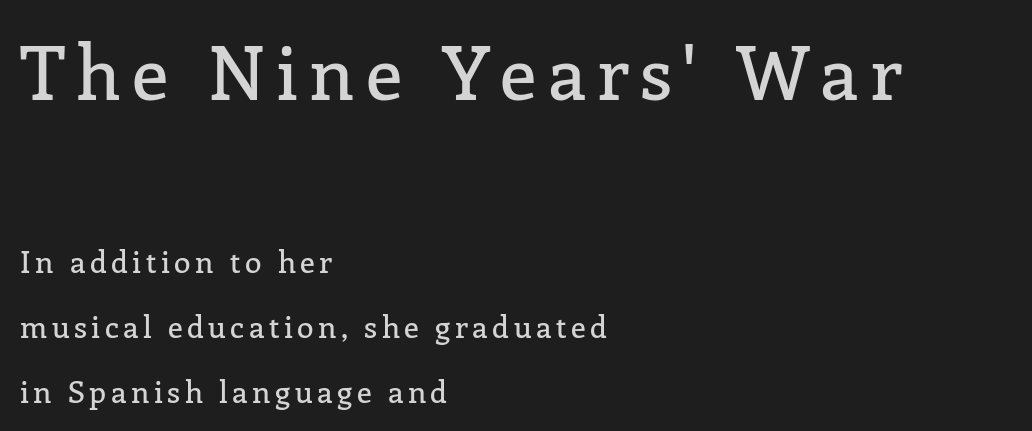
Q: Is the text italic (slanted)? A: No, it is upright.
Q: Is the typeface a serif or a sans-serif typeface? A: Serif.
Q: Is the text underlined? A: No.
Q: How is the paragraph aligned? A: Left-aligned.
Q: Is the spacing between lines tight, normal or loose? A: Loose.
Q: Which block of text is set in a larger size, the first (top) or the second (bottom)? A: The first (top) one.
Q: Width (condensed, normal, or wide)? A: Normal.
Q: Stroke contrast? A: Low.
Q: x-height? A: Medium.
Q: Monospaced? A: No.
